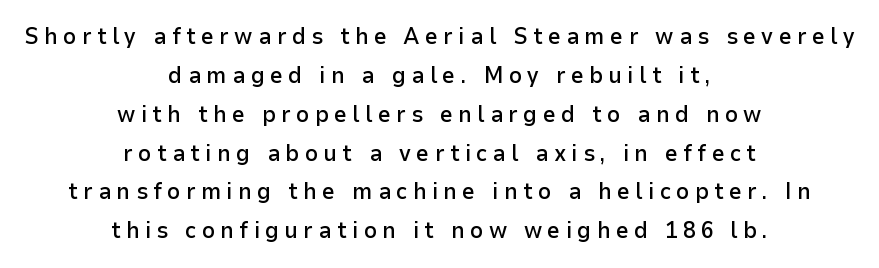
Descenders are the only things crossing below the line. The passage shown is semibold, sitting just below true bold. Ordinary non-slanted type is in use. What stands out about the letter spacing? Its width — letters are far apart.
